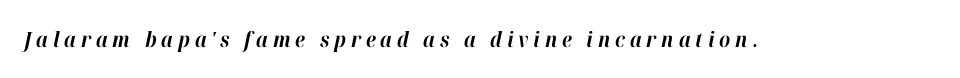
Q: Is the text bold? A: Yes.
Q: Is the text italic (slanted)? A: Yes, it leans right by about 12 degrees.
Q: Is the text underlined? A: No.
Q: Is the spacing between letters normal or unusually wide? A: Unusually wide.
